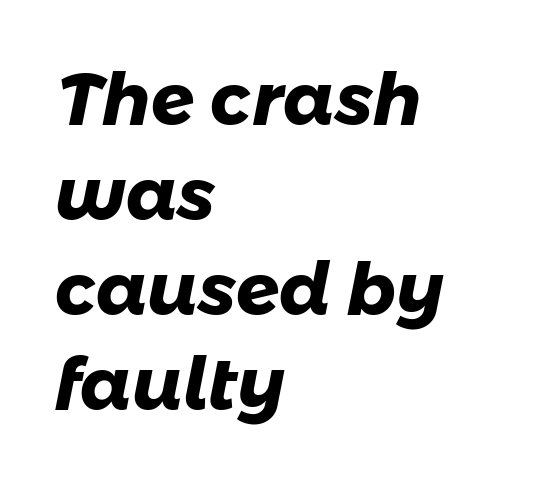
Q: Is the text bold? A: Yes.
Q: Is the typeface a serif or a sans-serif typeface? A: Sans-serif.
Q: Is the text underlined? A: No.
Q: How is the paragraph aligned? A: Left-aligned.
Q: Is the spacing between letters normal or unusually wide? A: Normal.
Q: Is the spacing between lines tight, normal or loose? A: Normal.
Q: Width (condensed, normal, or wide)? A: Normal.
Q: Stroke contrast? A: Low.
Q: x-height? A: Medium.
Q: Monospaced? A: No.
